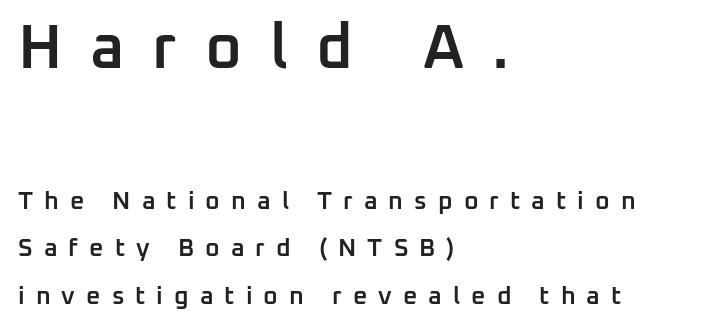
{"serif": "no", "italic": "no", "bold": "semi", "weight": "semibold", "width": "normal", "stroke_contrast": "low", "x_height": "medium", "monospaced": "no", "underline": "no", "align": "left", "line_spacing": "loose", "line_spacing_ratio": 1.91, "letter_spacing": "wide", "letter_spacing_em": 0.44, "larger_block": "first", "size_ratio": 2.52, "glyph_px": 63}
